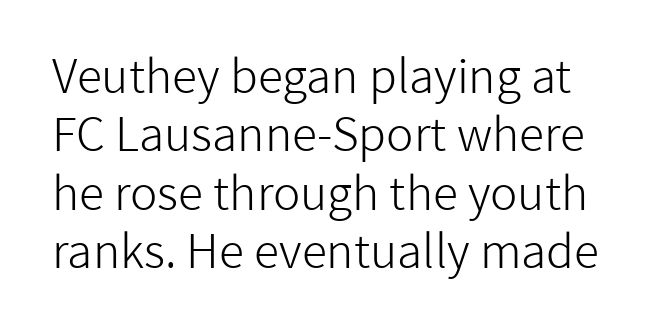
Q: Is the text bold? A: No.
Q: Is the text italic (slanted)? A: No, it is upright.
Q: Is the typeface a serif or a sans-serif typeface? A: Sans-serif.
Q: Is the text underlined? A: No.
Q: Is the spacing between letters normal or unusually wide? A: Normal.
Q: Is the spacing between lines tight, normal or loose? A: Normal.
Q: Width (condensed, normal, or wide)? A: Normal.
Q: Stroke contrast? A: Low.
Q: x-height? A: Medium.
Q: Monospaced? A: No.
